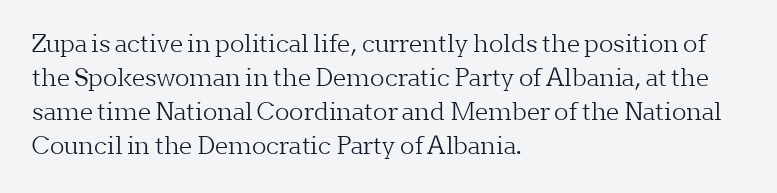
{"italic": "no", "bold": "no", "underline": "no", "align": "left", "line_spacing": "normal", "line_spacing_ratio": 1.41, "letter_spacing": "normal", "letter_spacing_em": 0.0, "glyph_px": 24}
